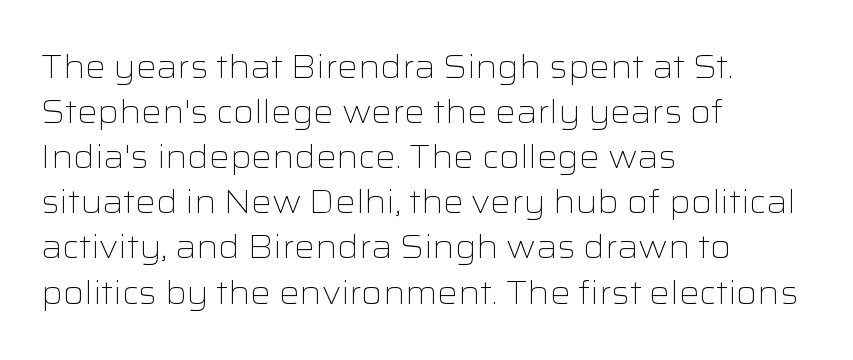
The image shows 32 px light, wide sans-serif type, upright; set left-aligned, normal line spacing (1.41x), normal letter spacing, not underlined; low stroke contrast and a medium x-height.
